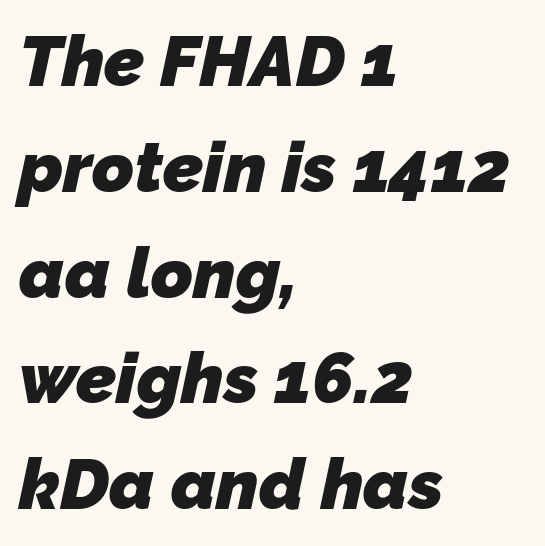
{"serif": "no", "bold": "yes", "weight": "heavy", "width": "normal", "stroke_contrast": "low", "x_height": "medium", "monospaced": "no", "underline": "no", "align": "left", "line_spacing": "normal", "line_spacing_ratio": 1.49, "letter_spacing": "normal", "letter_spacing_em": 0.0, "glyph_px": 71}
